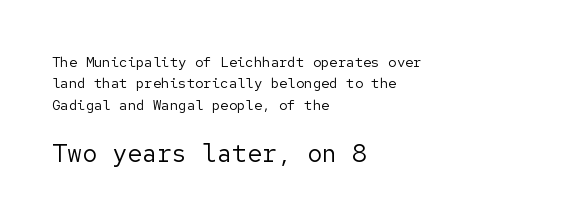
{"italic": "no", "bold": "no", "underline": "no", "align": "left", "line_spacing": "normal", "line_spacing_ratio": 1.53, "letter_spacing": "normal", "letter_spacing_em": 0.0, "larger_block": "second", "size_ratio": 1.79, "glyph_px": 25}
